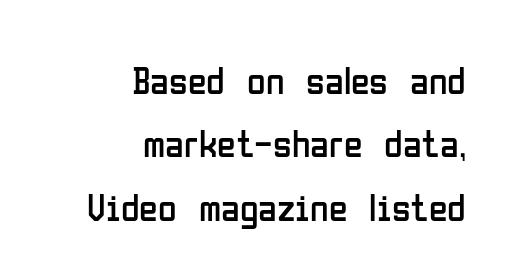
{"serif": "no", "italic": "no", "bold": "no", "weight": "regular", "width": "condensed", "stroke_contrast": "low", "x_height": "medium", "monospaced": "no", "underline": "no", "align": "right", "line_spacing": "normal", "line_spacing_ratio": 1.67, "letter_spacing": "normal", "letter_spacing_em": 0.0, "glyph_px": 38}
